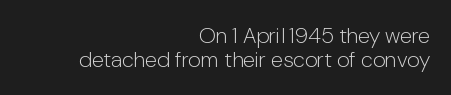
Q: Is the text bold? A: No.
Q: Is the text italic (slanted)? A: No, it is upright.
Q: Is the text underlined? A: No.
Q: How is the paragraph aligned? A: Right-aligned.
Q: Is the spacing between letters normal or unusually wide? A: Normal.
Q: Is the spacing between lines tight, normal or loose? A: Tight.
